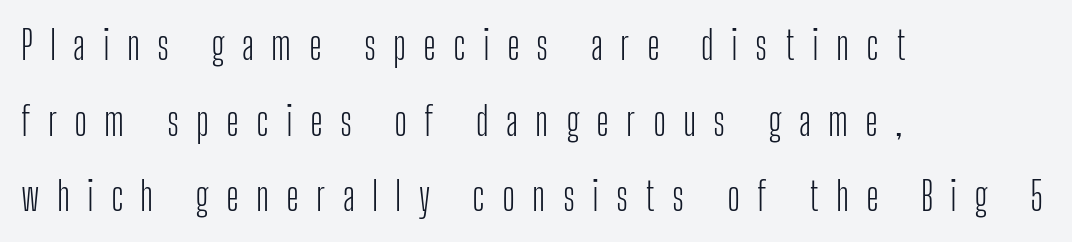
{"serif": "no", "italic": "no", "bold": "no", "weight": "light", "width": "condensed", "stroke_contrast": "low", "x_height": "medium", "monospaced": "no", "underline": "no", "align": "left", "line_spacing": "loose", "line_spacing_ratio": 1.94, "letter_spacing": "wide", "letter_spacing_em": 0.44, "glyph_px": 39}
